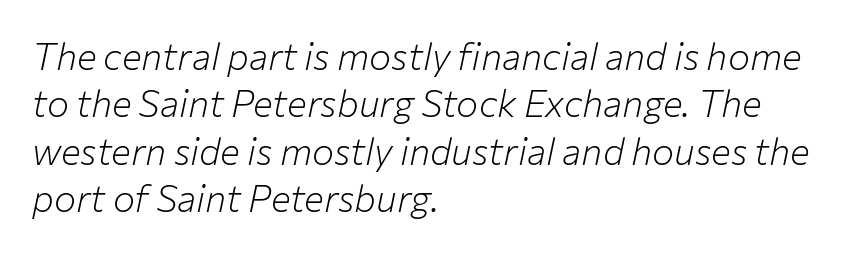
The image shows 37 px light type, italic (leaning right); set left-aligned, normal line spacing (1.28x), normal letter spacing, not underlined; low stroke contrast and a medium x-height.
